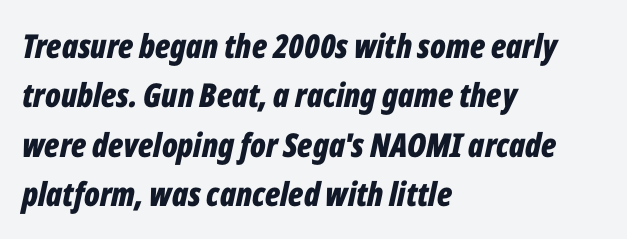
Where is the straight margin? On the left. A typesetter would call this leading conventional body-copy spacing. The tracking reads as untouched default to a designer's eye. Character widths vary here, with narrow letters taking less room than wide ones. The string is rendered with underlining switched off. The rendering applies a slant to the glyphs.
